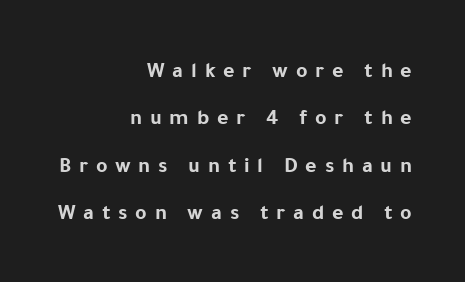
Unlike italic type, these characters show no tilt at all. Typesetter's note: full bold, strokes at maximum text heaviness. Visually the block forms a straight wall on the right and a jagged coastline on the left. A clean baseline with only descenders dipping below it. Widely set lines give the paragraph a tall, airy silhouette.
